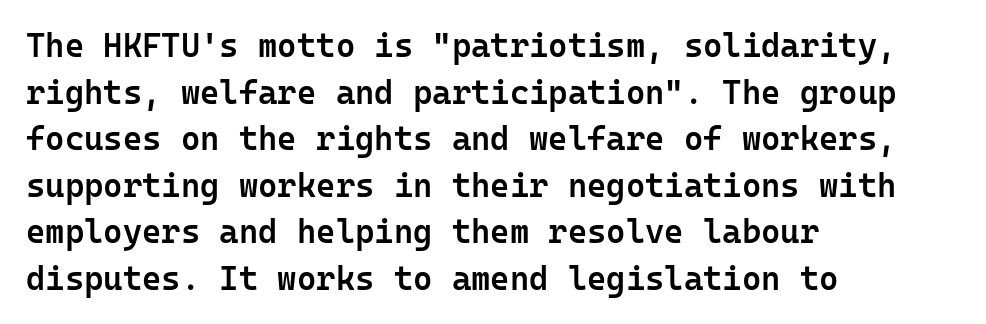
Q: Is the text bold? A: Semi-bold.
Q: Is the text italic (slanted)? A: No, it is upright.
Q: Is the typeface a serif or a sans-serif typeface? A: Sans-serif.
Q: Is the text underlined? A: No.
Q: How is the paragraph aligned? A: Left-aligned.
Q: Is the spacing between letters normal or unusually wide? A: Normal.
Q: Is the spacing between lines tight, normal or loose? A: Normal.
Q: Width (condensed, normal, or wide)? A: Normal.
Q: Stroke contrast? A: Low.
Q: x-height? A: Medium.
Q: Monospaced? A: Yes.
